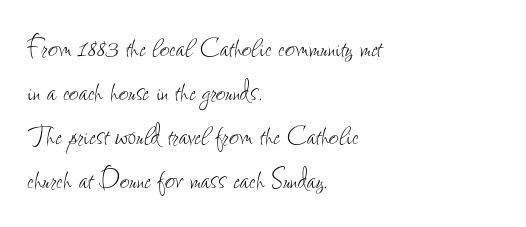
Q: Is the text bold? A: No.
Q: Is the text italic (slanted)? A: Yes.
Q: Is the text underlined? A: No.
Q: How is the paragraph aligned? A: Left-aligned.
Q: Is the spacing between letters normal or unusually wide? A: Normal.
Q: Is the spacing between lines tight, normal or loose? A: Normal.
Q: Width (condensed, normal, or wide)? A: Condensed.
Q: Stroke contrast? A: Low.
Q: x-height? A: Small.
Q: Monospaced? A: No.
